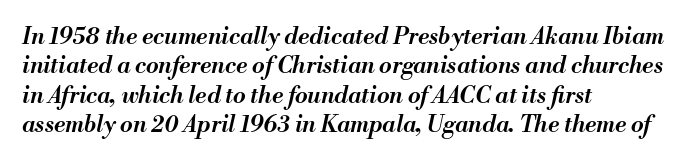
Casual observation: everything's shoved over to the left. Slant detected: the letters are inclined. Does the weight exceed regular? Yes, but only to semibold. Words float on clear page, feet unadorned. Normally led — the rows are evenly, conventionally spaced.
